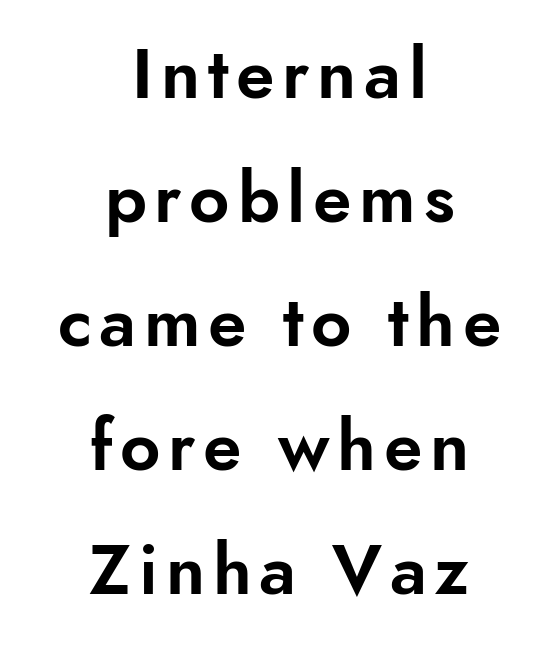
{"serif": "no", "italic": "no", "width": "normal", "stroke_contrast": "low", "x_height": "small", "monospaced": "no", "underline": "no", "align": "center", "line_spacing_ratio": 1.77, "glyph_px": 70}
